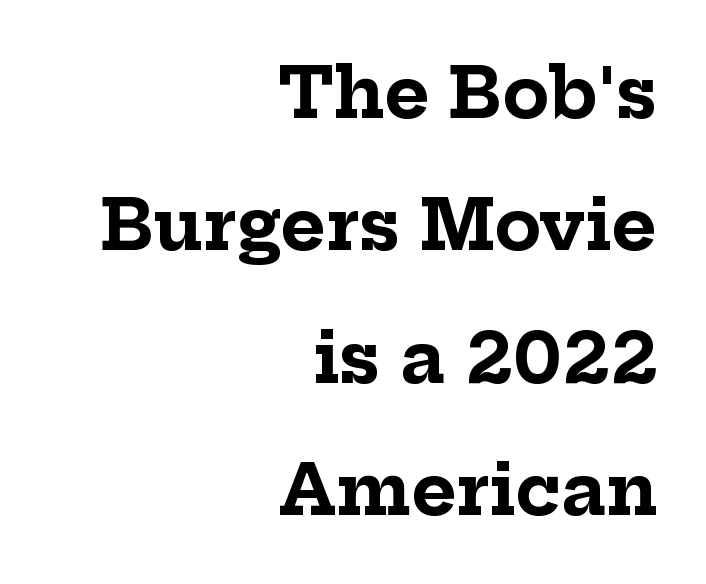
The image shows 69 px bold serif type, upright; set right-aligned, loose line spacing (1.92x), normal letter spacing, not underlined; low stroke contrast and a medium x-height.
